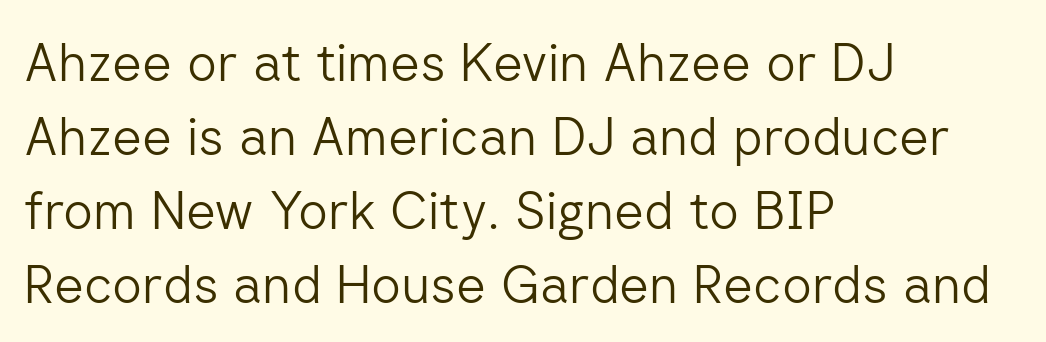
Q: Is the text bold? A: No.
Q: Is the text italic (slanted)? A: No, it is upright.
Q: Is the typeface a serif or a sans-serif typeface? A: Sans-serif.
Q: Is the text underlined? A: No.
Q: How is the paragraph aligned? A: Left-aligned.
Q: Is the spacing between letters normal or unusually wide? A: Normal.
Q: Is the spacing between lines tight, normal or loose? A: Normal.
Q: Width (condensed, normal, or wide)? A: Normal.
Q: Stroke contrast? A: Low.
Q: x-height? A: Medium.
Q: Monospaced? A: No.
